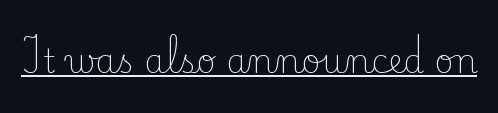
Q: Is the text bold? A: No.
Q: Is the text italic (slanted)? A: No, it is upright.
Q: Is the typeface a serif or a sans-serif typeface? A: Serif.
Q: Is the text underlined? A: Yes.
Q: Is the spacing between letters normal or unusually wide? A: Normal.
Q: Width (condensed, normal, or wide)? A: Normal.
Q: Stroke contrast? A: Low.
Q: x-height? A: Small.
Q: Monospaced? A: No.
